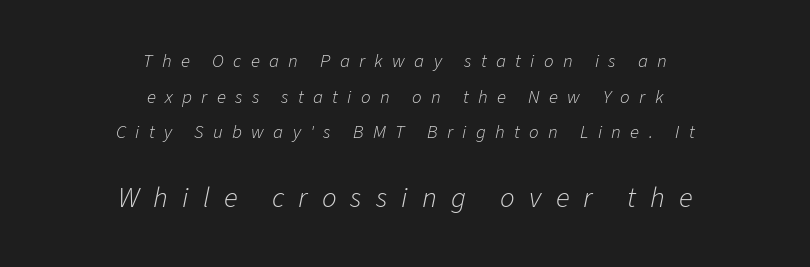
Q: Is the text bold? A: No.
Q: Is the text italic (slanted)? A: Yes, it leans right by about 11 degrees.
Q: Is the text underlined? A: No.
Q: How is the paragraph aligned? A: Centered.
Q: Is the spacing between letters normal or unusually wide? A: Unusually wide.
Q: Which block of text is set in a larger size, the first (top) or the second (bottom)? A: The second (bottom) one.
Q: Width (condensed, normal, or wide)? A: Normal.
Q: Stroke contrast? A: Low.
Q: x-height? A: Medium.
Q: Monospaced? A: No.
